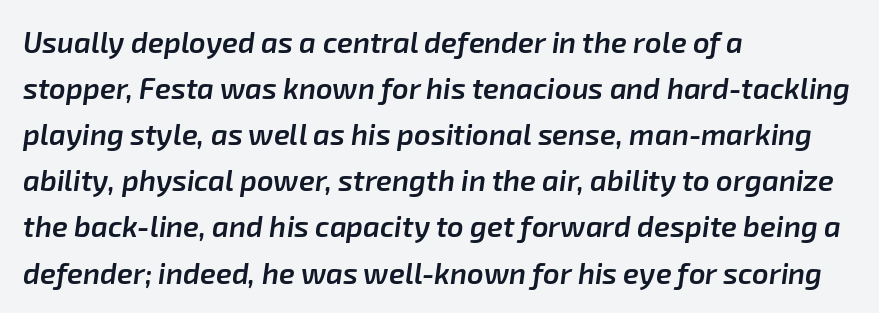
Proportional: the letters do not fall into vertical columns. Summary of vertical rhythm: regular, with standard interline spacing. Standard letterfit; no display-style spreading of the glyphs. Decoration check: the copy has no underline.
